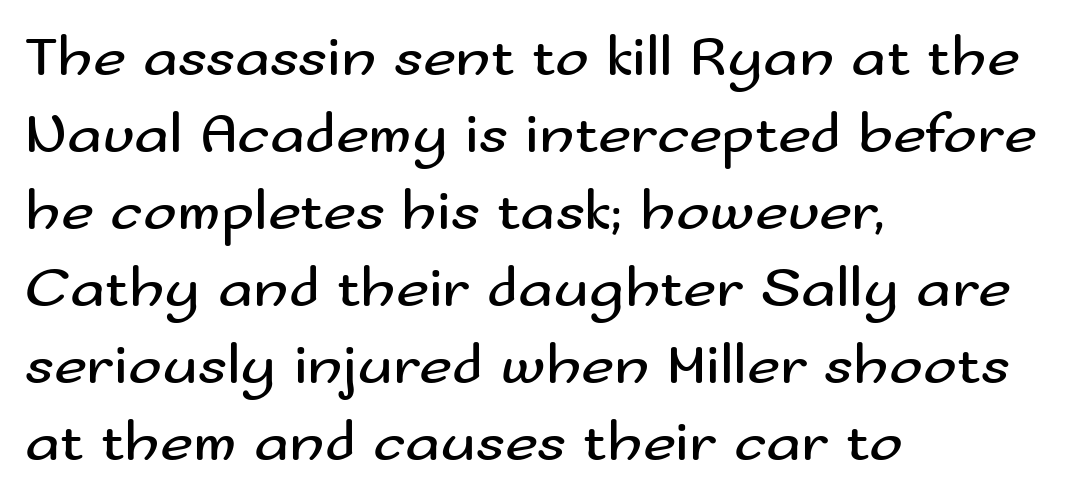
The image shows 57 px regular-weight, wide sans-serif type, upright; set left-aligned, normal line spacing (1.35x), normal letter spacing, not underlined; medium stroke contrast and a small x-height.
